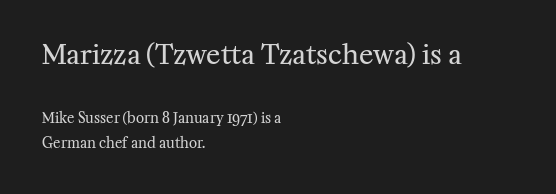
Q: Is the text bold? A: No.
Q: Is the text italic (slanted)? A: No, it is upright.
Q: Is the text underlined? A: No.
Q: How is the paragraph aligned? A: Left-aligned.
Q: Is the spacing between letters normal or unusually wide? A: Normal.
Q: Which block of text is set in a larger size, the first (top) or the second (bottom)? A: The first (top) one.
